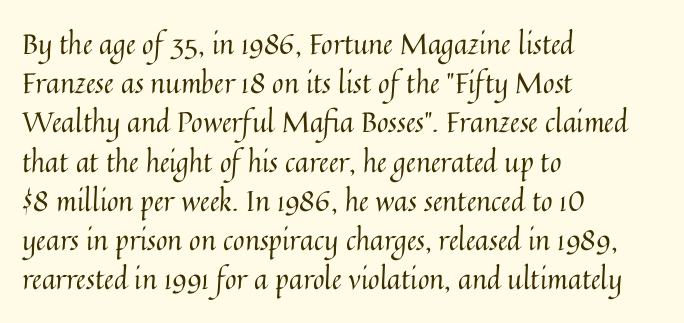
The image shows 28 px regular-weight type; set left-aligned, normal line spacing (1.4x), normal letter spacing, not underlined; medium stroke contrast and a medium x-height.
